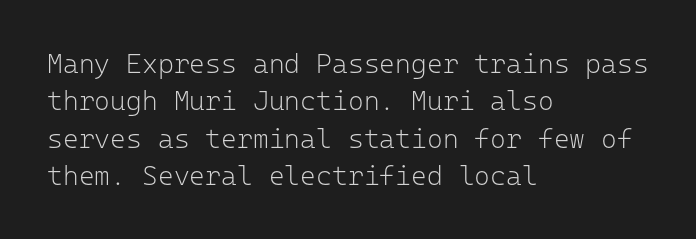
Interline gaps are of average width in this sample. Inter-character spacing is left at the font's built-in metrics. If you drew a line through each stem, it would be perfectly vertical. Words float on clear page, feet unadorned. Each line starts at the same left margin while the right side varies.
